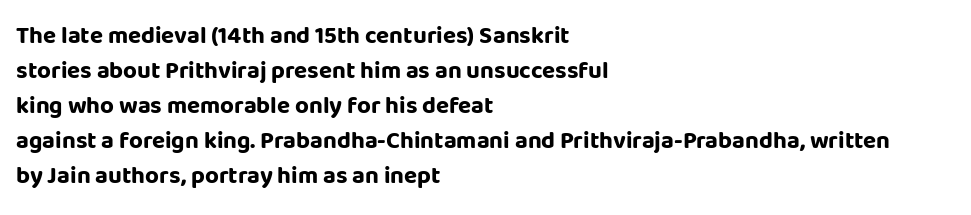
A classic flush-left, rag-right setting is used for this passage. The strokes are fattened all the way to bold. Plain, unruled lines of type. Tracking value appears to be zero — textbook default spacing.
